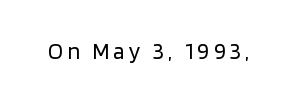
Honestly, there is no underline to notice here at all. This is roman type, the default non-slanted kind. Weight: not bold — regular or lighter.
